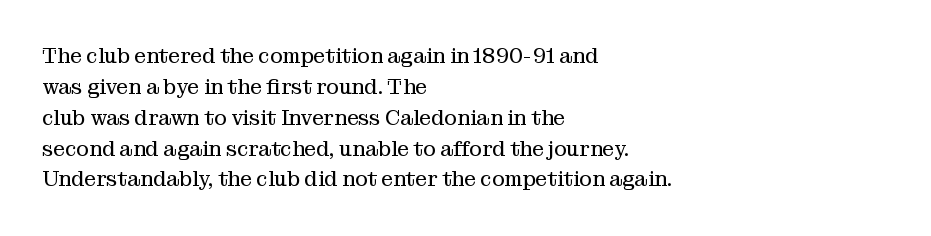
{"italic": "no", "bold": "no", "underline": "no", "align": "left", "line_spacing": "normal", "line_spacing_ratio": 1.47, "letter_spacing": "normal", "letter_spacing_em": 0.0, "glyph_px": 21}
